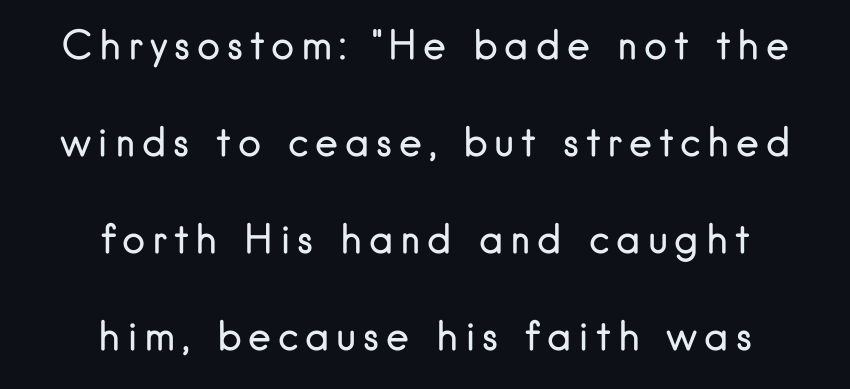
No word sits above an underline. These lines stack symmetrically, like a column narrowing and widening about its center. If you drew a line through each stem, it would be perfectly vertical. Caption: face not bold, strokes unweighted. Type style note: lacks serifs.
